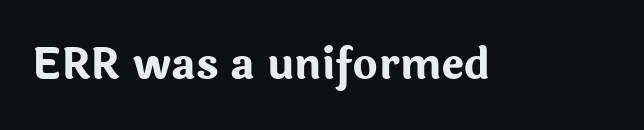
Q: Is the text bold? A: Yes.
Q: Is the text italic (slanted)? A: No, it is upright.
Q: Is the typeface a serif or a sans-serif typeface? A: Sans-serif.
Q: Is the text underlined? A: No.
Q: Is the spacing between letters normal or unusually wide? A: Normal.
Q: Width (condensed, normal, or wide)? A: Normal.
Q: Stroke contrast? A: Low.
Q: x-height? A: Medium.
Q: Monospaced? A: No.
